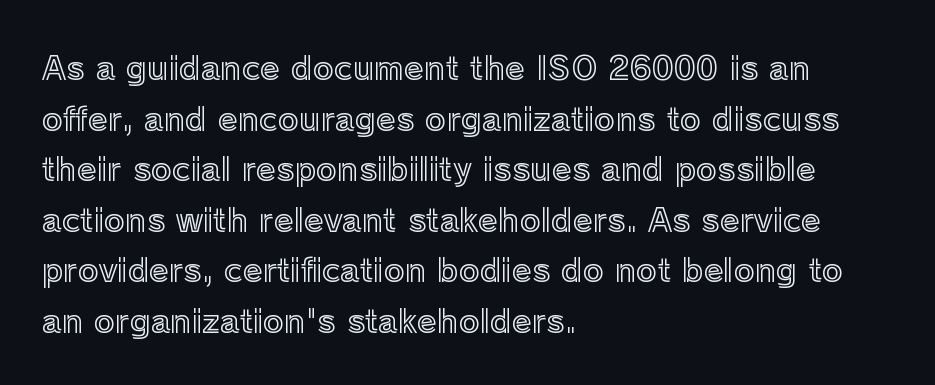
The paragraph shown leans on its left margin. The specimen reads as upright at a glance. Think of a printed novel: that variable character pitch is what you see here. How would I describe the line gaps? Plain and ordinary. The specimen omits any rule beneath the text block's lines.
